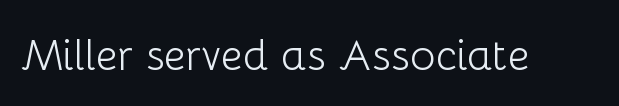
The lettering holds an erect, upright posture throughout. Summary of weight: not heavy and not bold. What stands out about the letter spacing? Nothing — it is the standard amount. The space beneath each line is pristine and unruled.
